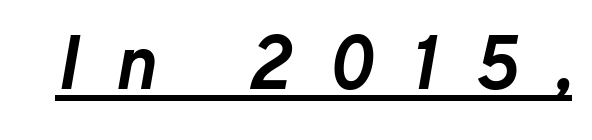
The image shows 76 px semibold type, italic (leaning right); set unusually wide letter spacing (+0.48 em), underlined; low stroke contrast and a medium x-height.
